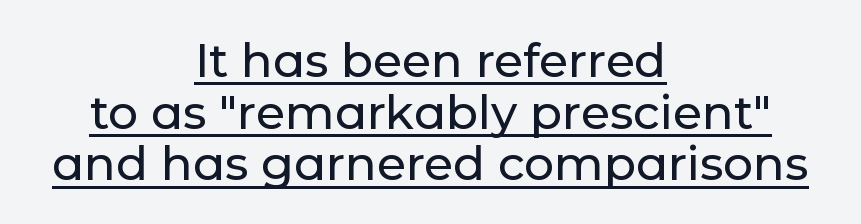
Q: Is the text italic (slanted)? A: No, it is upright.
Q: Is the typeface a serif or a sans-serif typeface? A: Sans-serif.
Q: Is the text underlined? A: Yes.
Q: How is the paragraph aligned? A: Centered.
Q: Is the spacing between letters normal or unusually wide? A: Normal.
Q: Is the spacing between lines tight, normal or loose? A: Tight.
Q: Width (condensed, normal, or wide)? A: Normal.
Q: Stroke contrast? A: Low.
Q: x-height? A: Medium.
Q: Monospaced? A: No.
